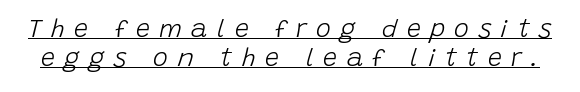
The passage shown has open, widely tracked lettering throughout. Heft: none added — not bold. Notice how the stems are inclined rather than vertical — that's the hallmark of italics. Underline: present.
